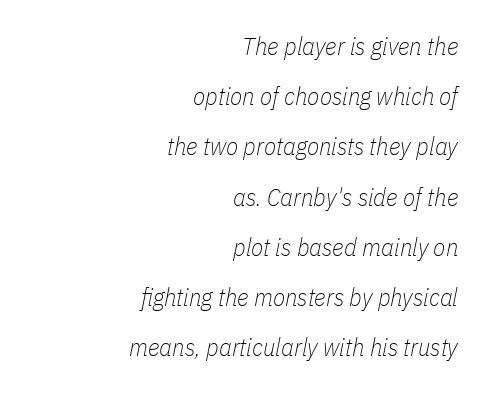
{"italic": "yes", "lean": "right", "slant_degrees": 11, "bold": "no", "underline": "no", "align": "right", "line_spacing": "loose", "line_spacing_ratio": 2.01, "letter_spacing": "normal", "letter_spacing_em": 0.0, "glyph_px": 25}
